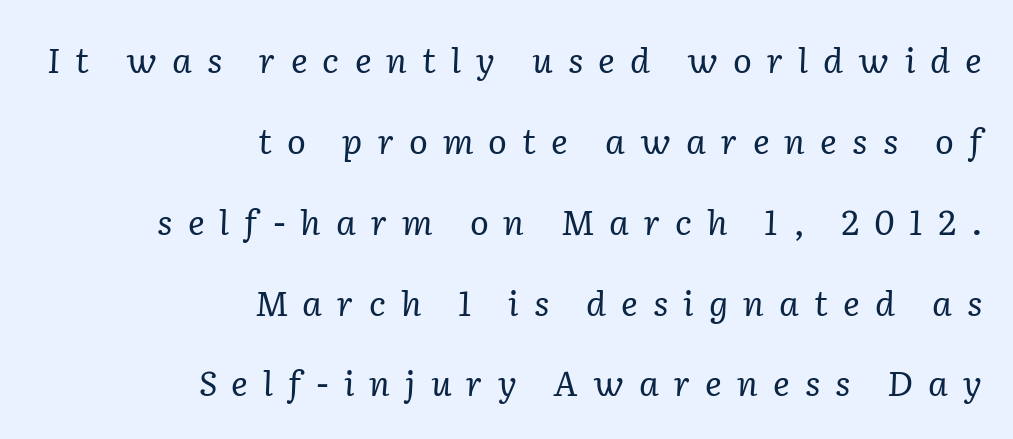
No letter is thick-stroked: the sample isn't bold. Descender tails drop into unmarked territory. The type family on display is of the serif kind. Do the characters align in a grid? No, the font is proportional. The paragraph has a hard right edge and a soft left edge.
